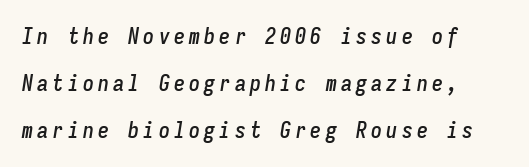
The image shows 22 px text type, italic (leaning right); set left-aligned, loose line spacing (2.13x), not underlined.
